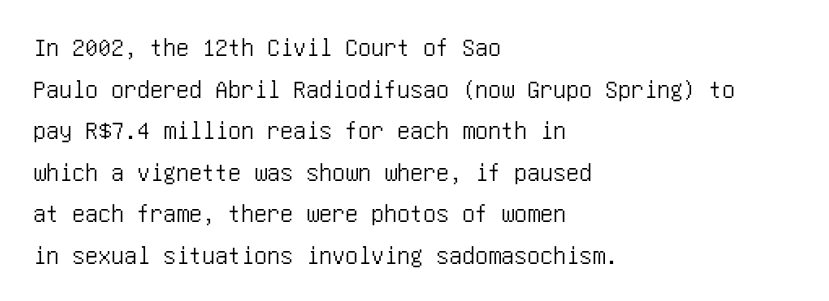
The image shows 26 px text type, upright; set left-aligned, normal line spacing (1.6x), normal letter spacing, not underlined.
